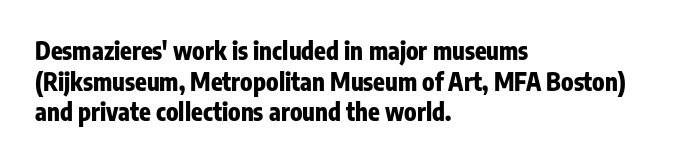
{"italic": "no", "bold": "yes", "underline": "no", "align": "left", "line_spacing": "normal", "line_spacing_ratio": 1.28, "letter_spacing": "normal", "letter_spacing_em": 0.0, "glyph_px": 24}
